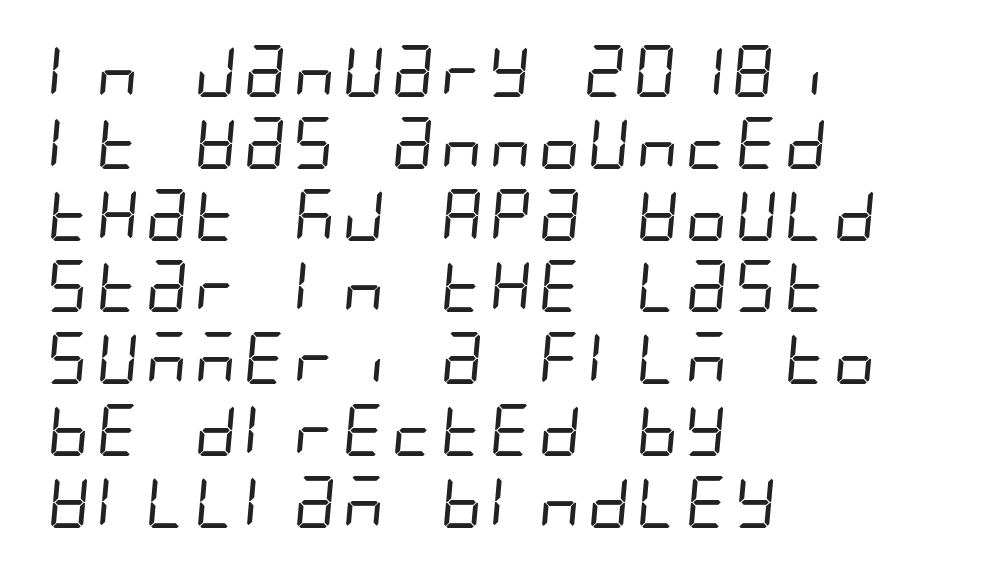
The image shows 52 px regular-weight, condensed sans-serif type; set left-aligned, normal line spacing (1.38x), normal letter spacing, not underlined; low stroke contrast and a large x-height.
